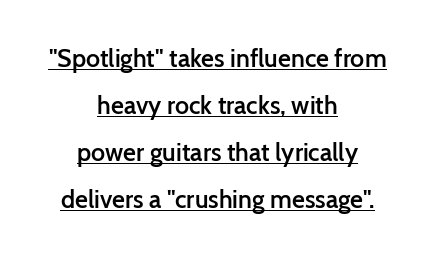
{"italic": "no", "bold": "semi", "underline": "yes", "align": "center", "line_spacing_ratio": 1.88, "letter_spacing": "normal", "letter_spacing_em": 0.0, "glyph_px": 25}
